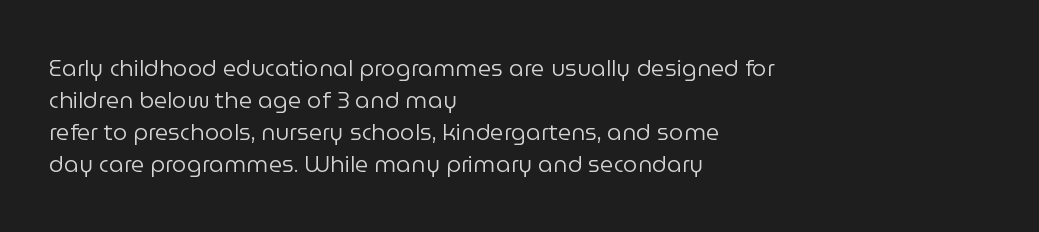
Caption: standard tracking, unaltered. Does the leading feel generous? No, just average. The lines are quadded left. Check the space under the baseline: it is left empty.
